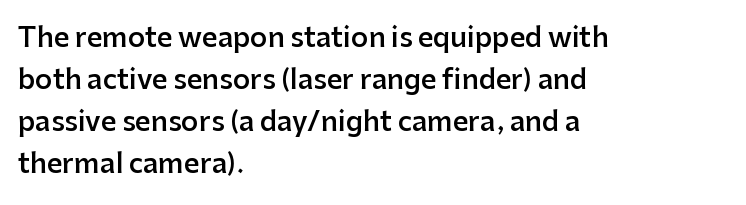
Q: Is the text bold? A: Semi-bold.
Q: Is the text italic (slanted)? A: No, it is upright.
Q: Is the text underlined? A: No.
Q: How is the paragraph aligned? A: Left-aligned.
Q: Is the spacing between letters normal or unusually wide? A: Normal.
Q: Is the spacing between lines tight, normal or loose? A: Normal.
